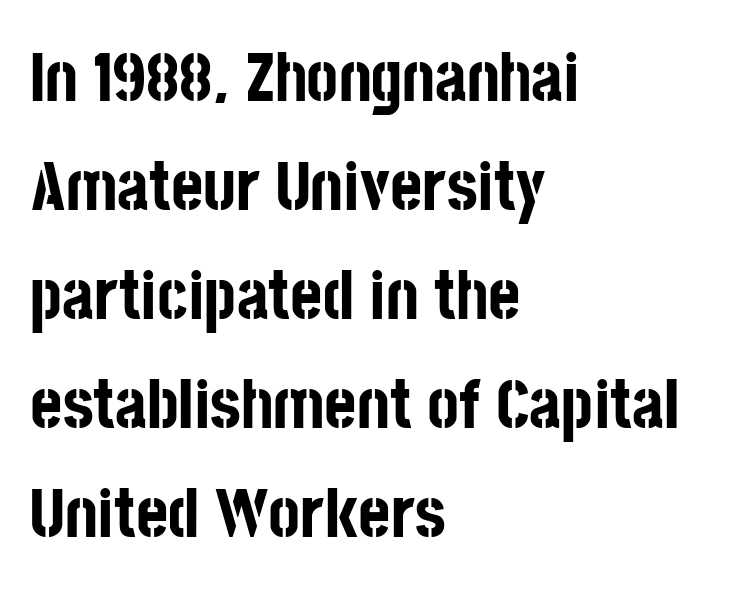
The image shows 69 px bold, condensed sans-serif type, upright; set left-aligned, normal line spacing (1.58x), normal letter spacing, not underlined; low stroke contrast and a large x-height.
